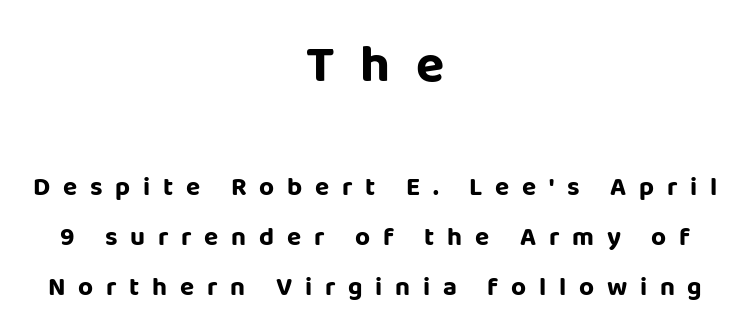
Underlining? Definitely not there. Baseline-to-baseline distance is far greater than the letter height. Ordinary non-slanted type is in use. Inter-character spacing is expanded well beyond the font's built-in metrics. The letters advance in unequal steps, a hallmark of proportional type. The paragraph shown floats in the horizontal middle.
